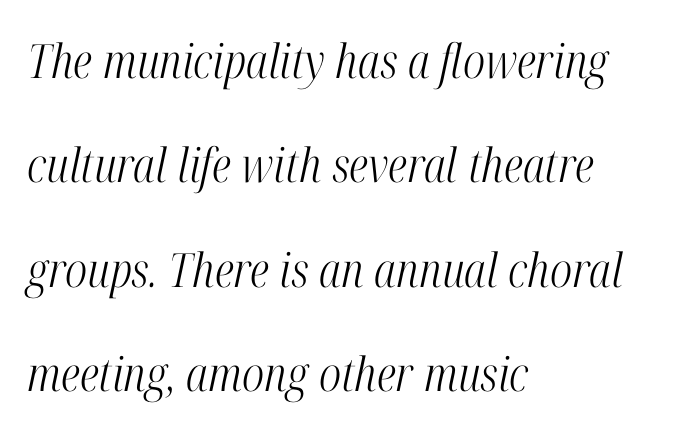
{"serif": "yes", "italic": "yes", "lean": "right", "slant_degrees": 12, "bold": "no", "weight": "light", "width": "condensed", "stroke_contrast": "high", "x_height": "medium", "monospaced": "no", "underline": "no", "align": "left", "line_spacing": "loose", "line_spacing_ratio": 2.22, "letter_spacing": "normal", "letter_spacing_em": 0.0, "glyph_px": 47}
